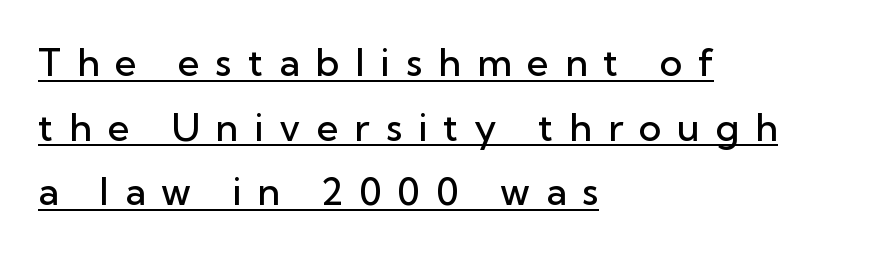
Baseline-to-baseline distance is the conventional proportion of letter height. Slightly chunky letters — semibold, I'd say, not full bold. This is sans-serif lettering, the kind often seen on screens and signage. Each letter keeps its own natural width here, so spacing adapts to shape. What stands out about the letter spacing? Its width — letters are far apart.
